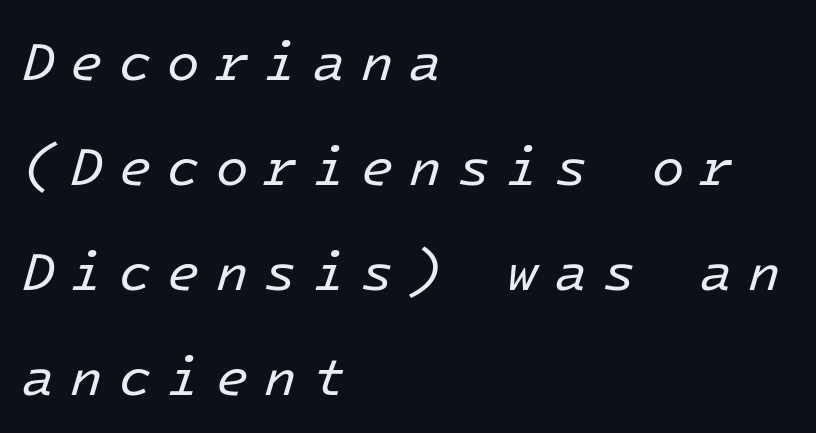
The image shows 53 px regular-weight type, italic (leaning right); set left-aligned, loose line spacing (1.98x), unusually wide letter spacing (+0.3 em), not underlined; low stroke contrast and a medium x-height.
